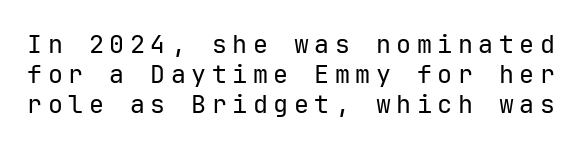
Heaviness? Minimal to ordinary, like unemphasized prose. The passage shown has open, widely tracked lettering throughout. Style check: upright. The zone under the glyphs is completely vacant.
